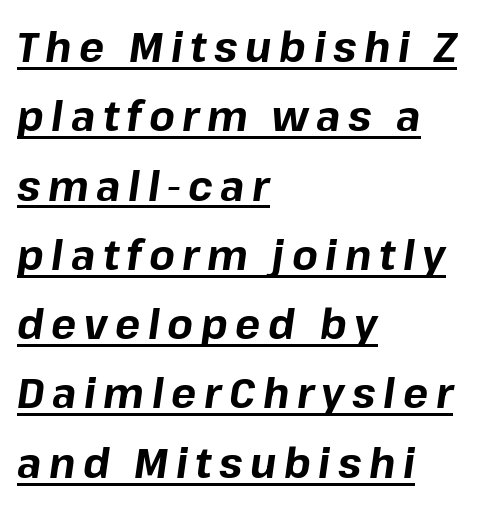
Q: Is the text bold? A: Yes.
Q: Is the text italic (slanted)? A: Yes, it leans right by about 8 degrees.
Q: Is the text underlined? A: Yes.
Q: How is the paragraph aligned? A: Left-aligned.
Q: Is the spacing between lines tight, normal or loose? A: Normal.
Q: Width (condensed, normal, or wide)? A: Normal.
Q: Stroke contrast? A: Low.
Q: x-height? A: Medium.
Q: Monospaced? A: No.
